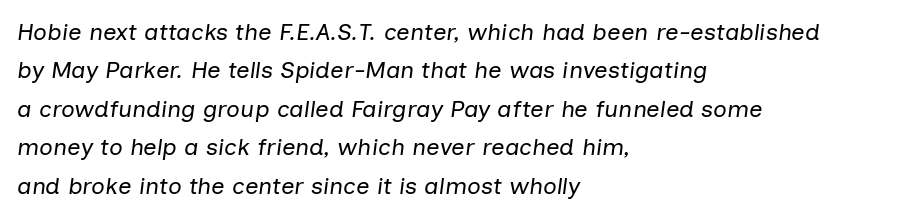
{"italic": "yes", "lean": "right", "slant_degrees": 7, "bold": "no", "underline": "no", "align": "left", "line_spacing": "normal", "line_spacing_ratio": 1.6, "letter_spacing": "normal", "letter_spacing_em": 0.0, "glyph_px": 24}
